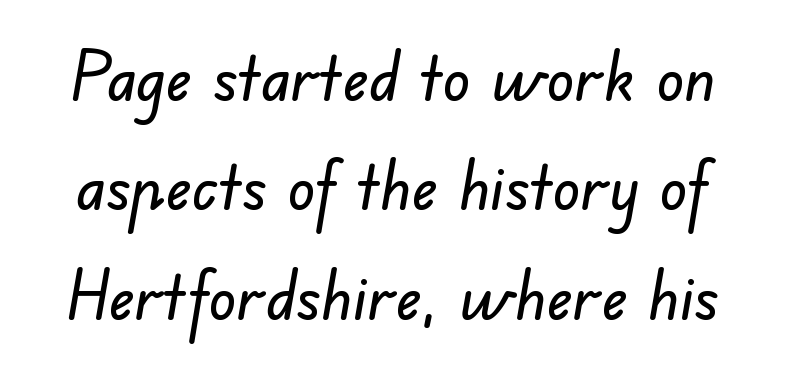
Q: Is the typeface a serif or a sans-serif typeface? A: Sans-serif.
Q: Is the text underlined? A: No.
Q: Is the spacing between letters normal or unusually wide? A: Normal.
Q: Is the spacing between lines tight, normal or loose? A: Normal.
Q: Width (condensed, normal, or wide)? A: Normal.
Q: Stroke contrast? A: Low.
Q: x-height? A: Small.
Q: Monospaced? A: No.
